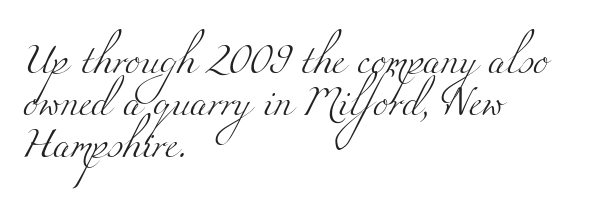
{"bold": "no", "weight": "light", "width": "wide", "stroke_contrast": "medium", "x_height": "small", "monospaced": "no", "underline": "no", "align": "left", "line_spacing": "normal", "line_spacing_ratio": 1.45, "letter_spacing": "normal", "letter_spacing_em": 0.0, "glyph_px": 29}
